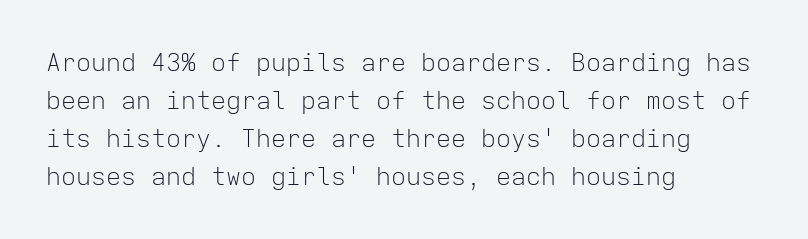
The image shows 25 px text type, upright; set left-aligned, normal line spacing (1.52x), normal letter spacing, not underlined.
